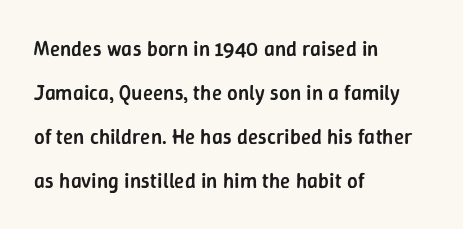
The image shows 21 px text type, upright; set left-aligned, loose line spacing (2.09x), normal letter spacing, not underlined.
